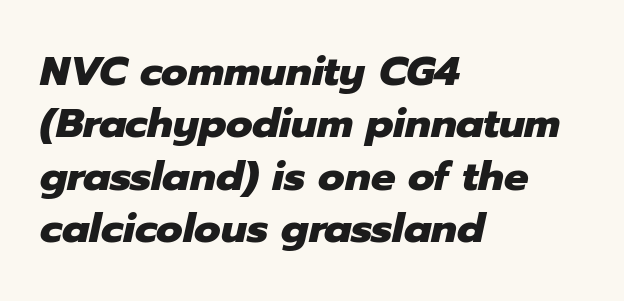
The strip under each line holds only bare page. The ragged edge is on the right, which tells us the setting is flush left. A typesetter would call this proportional, since set widths differ per character. Strokes here are thick enough to call this a true bold. Letter spacing: default.
